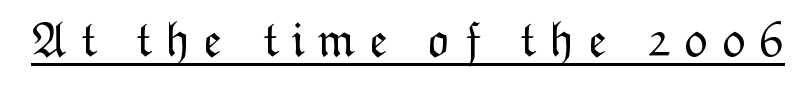
{"italic": "no", "bold": "no", "weight": "light", "width": "normal", "stroke_contrast": "low", "x_height": "medium", "monospaced": "no", "underline": "yes", "letter_spacing": "wide", "letter_spacing_em": 0.27, "glyph_px": 49}
